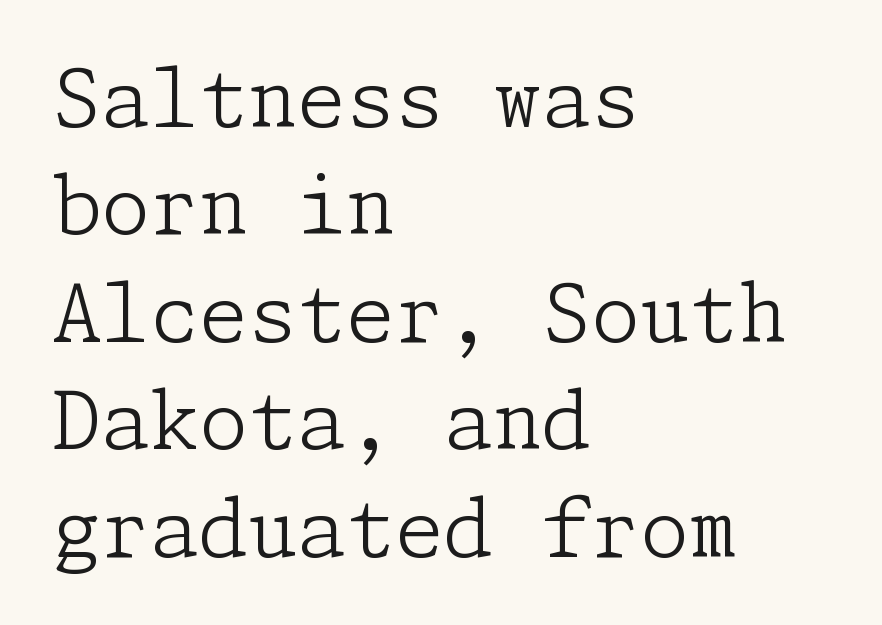
The image shows 79 px light serif type, upright; set left-aligned, normal line spacing (1.36x), normal letter spacing, not underlined; low stroke contrast and a medium x-height.
